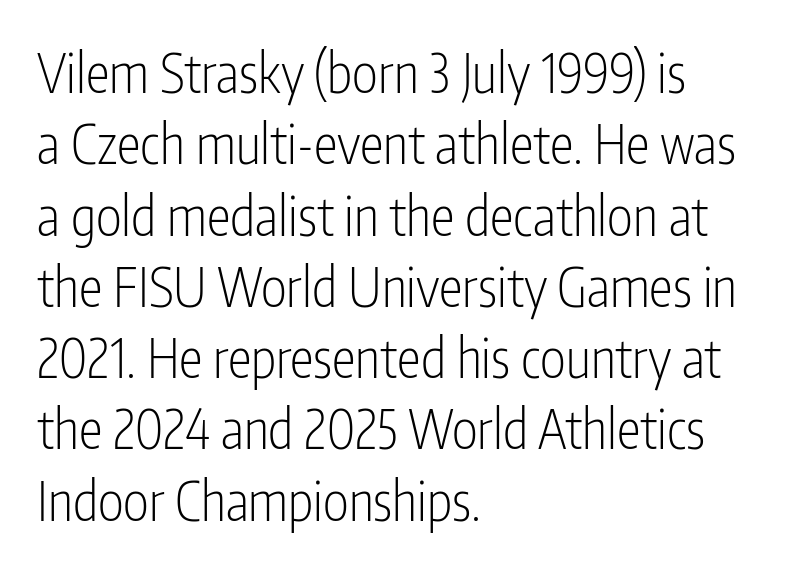
{"serif": "no", "italic": "no", "bold": "no", "weight": "light", "width": "condensed", "stroke_contrast": "low", "x_height": "medium", "monospaced": "no", "underline": "no", "align": "left", "line_spacing": "normal", "line_spacing_ratio": 1.32, "letter_spacing": "normal", "letter_spacing_em": 0.0, "glyph_px": 54}
